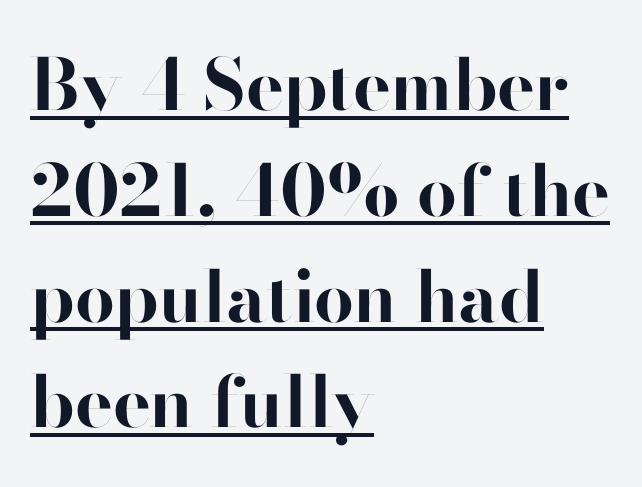
{"serif": "no", "italic": "no", "bold": "yes", "weight": "bold", "width": "normal", "stroke_contrast": "high", "x_height": "small", "monospaced": "no", "underline": "yes", "align": "left", "line_spacing": "normal", "line_spacing_ratio": 1.49, "letter_spacing": "normal", "letter_spacing_em": 0.0, "glyph_px": 71}
